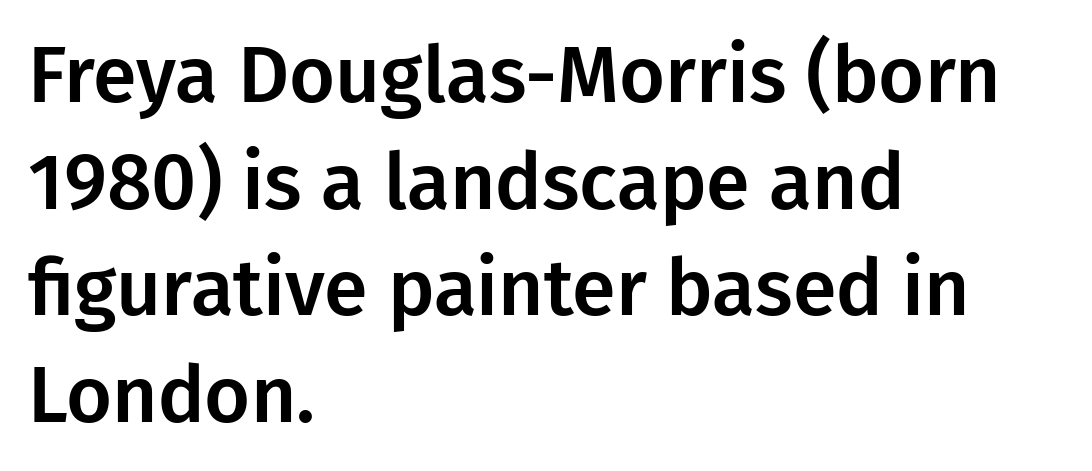
Rows of type keep a routine distance in the vertical direction. These lines stack with their left ends in a neat column. Note the varied advance widths — an 'i' is clearly narrower than an 'm'. Plain, unruled lines of type.
